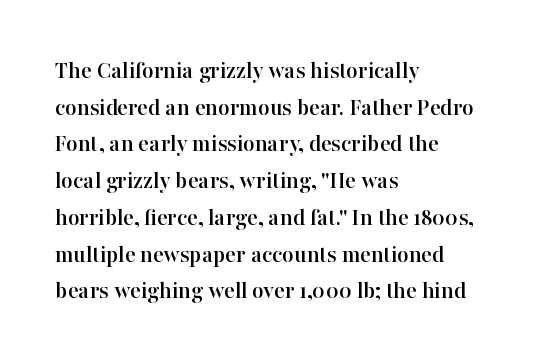
The letters stand straight up with perfectly vertical stems. The tracking reads as untouched default to a designer's eye. Vertical spacing — default. All the whitespace from short lines collects on the right. Bare-footed words on every line.
